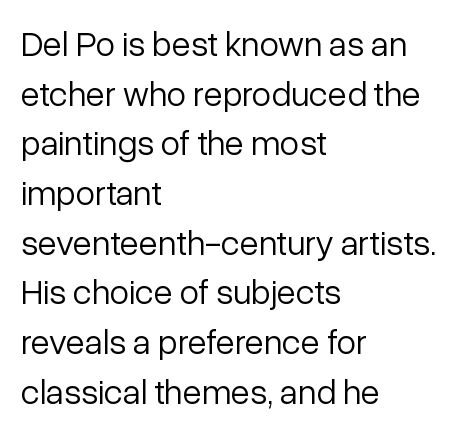
The rows are spaced the way most documents space them. The glyphs in this specimen are sans serif. This sample uses an upright cut, with every glyph sitting square on the baseline. Decoration check: the copy has no underline.
